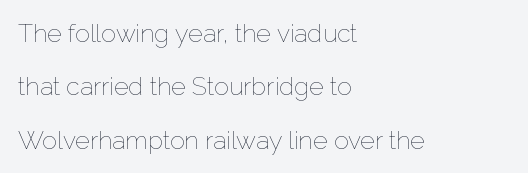
Leading: increased. Horizontal alignment here is leftward, the default for most running prose. The typesetting does not lean heavy: it is not bold. This sample uses an upright cut, with every glyph sitting square on the baseline. The rendering keeps characters at their native spacing. Plain, unruled lines of type.
